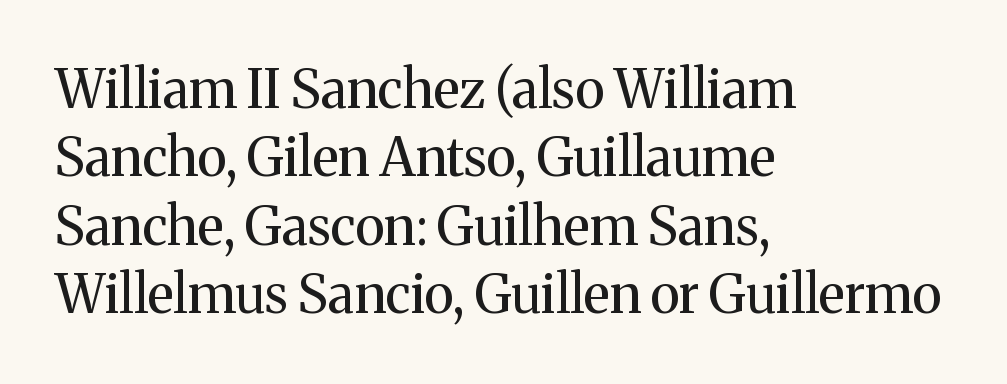
The image shows 53 px regular-weight serif type, upright; set left-aligned, normal line spacing (1.29x), normal letter spacing, not underlined; medium stroke contrast and a medium x-height.
